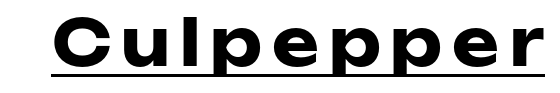
{"serif": "no", "italic": "no", "bold": "yes", "weight": "heavy", "width": "wide", "stroke_contrast": "low", "x_height": "medium", "monospaced": "no", "underline": "yes", "glyph_px": 64}
